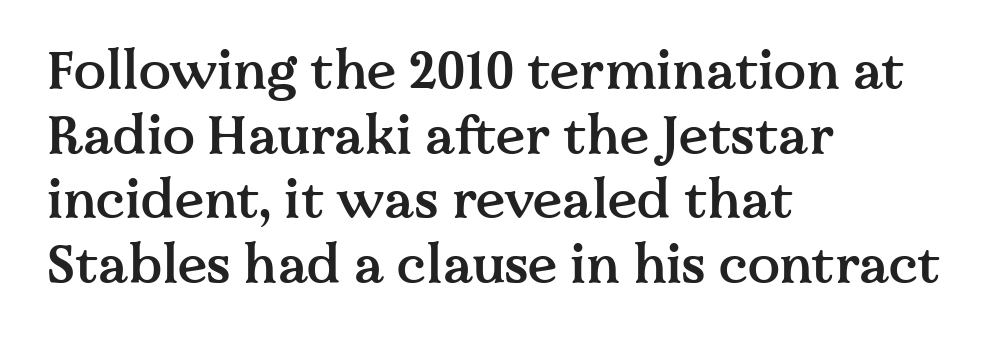
The image shows 53 px semibold serif type, upright; set left-aligned, line spacing 1.22x, normal letter spacing, not underlined; medium stroke contrast and a medium x-height.
